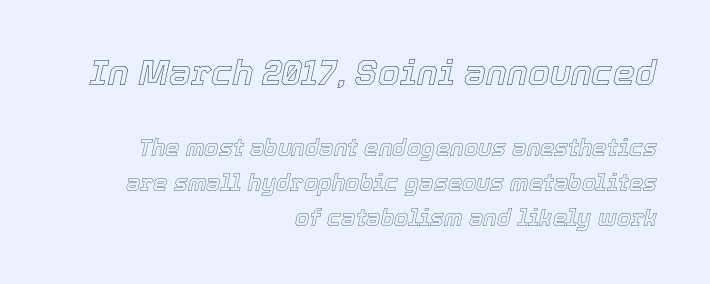
Q: Is the text italic (slanted)? A: Yes, it leans right by about 12 degrees.
Q: Is the text underlined? A: No.
Q: How is the paragraph aligned? A: Right-aligned.
Q: Is the spacing between letters normal or unusually wide? A: Normal.
Q: Is the spacing between lines tight, normal or loose? A: Normal.
Q: Which block of text is set in a larger size, the first (top) or the second (bottom)? A: The first (top) one.
Q: Width (condensed, normal, or wide)? A: Normal.
Q: x-height? A: Medium.
Q: Monospaced? A: No.
